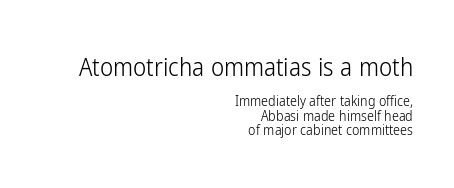
The image shows 25 px text type, upright; set right-aligned, tight line spacing (1.02x), normal letter spacing, not underlined; the first (top) block is 1.79x larger.
